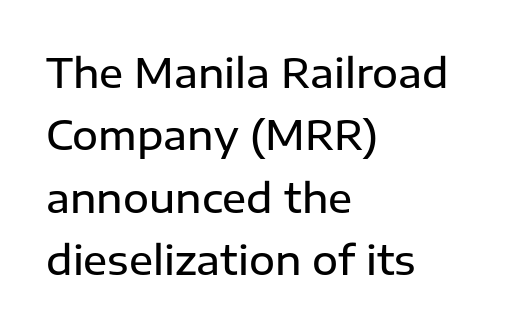
{"serif": "no", "italic": "no", "bold": "semi", "weight": "semibold", "width": "normal", "stroke_contrast": "low", "x_height": "medium", "monospaced": "no", "underline": "no", "align": "left", "line_spacing": "normal", "line_spacing_ratio": 1.56, "letter_spacing": "normal", "letter_spacing_em": 0.0, "glyph_px": 40}
